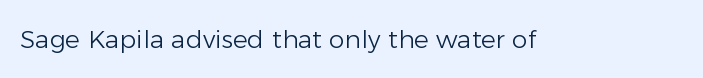
The image shows 25 px text type, upright; set normal letter spacing, not underlined.
